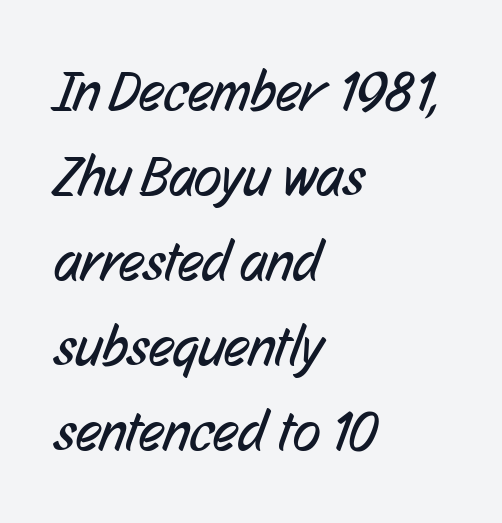
The space directly below the letters is spotless. Weight: in the light-to-regular range. This is sans-serif lettering, the kind often seen on screens and signage. Proportional: the letters do not fall into vertical columns. The lines in this sample share a left origin and differ only in where they stop.
